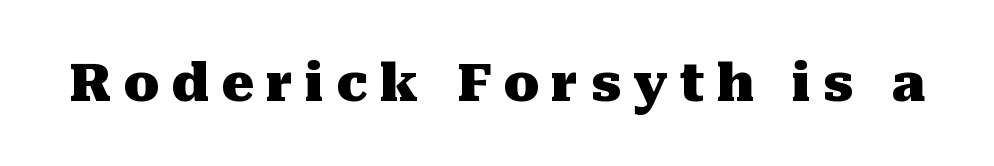
The image shows 52 px heavy serif type, upright; set unusually wide letter spacing (+0.23 em), not underlined; medium stroke contrast and a medium x-height.
